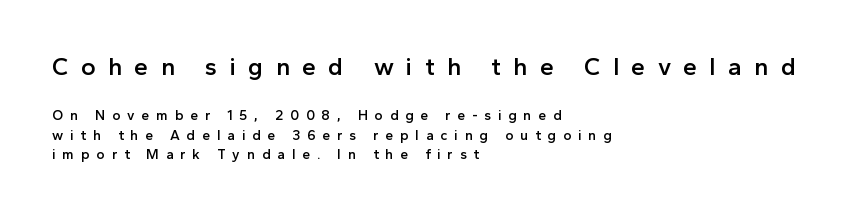
Type size steps down from the first block to the second. In terms of leading, this rendering sits right in the middle. Check under the words: just untouched page. Each word looks stretched out because of the extra space between its letters. Does the lettering tilt? It doesn't — this is upright.
